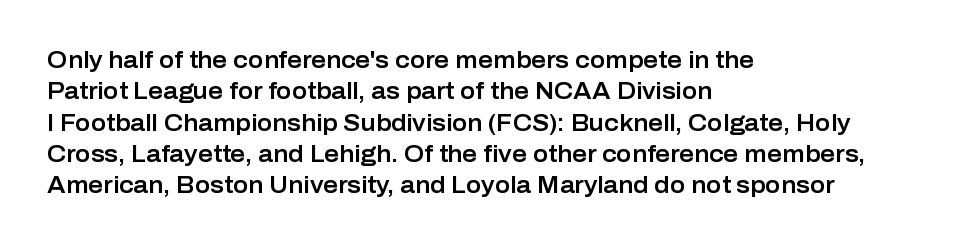
The passage shown is not underscored anywhere. The line texture is even and compact thanks to regular tracking. Nope, not italic — everything's standing straight. Each line starts at the same left margin while the right side varies. Notice how descenders clear the ascenders below comfortably — that's standard leading.
